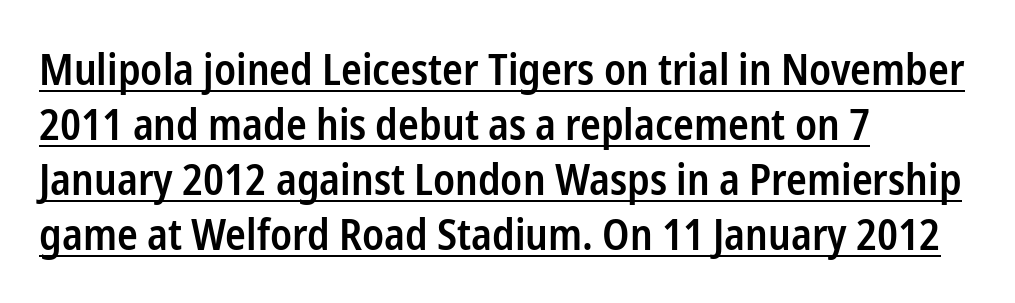
A typographer would call this underscored text. The compositor pushed each line to the left boundary. The passage shown is typed in a proportional face where columns would drift. The letterforms sit shoulder to shoulder at normal distance. Regarding serifs, this sample does without them.
